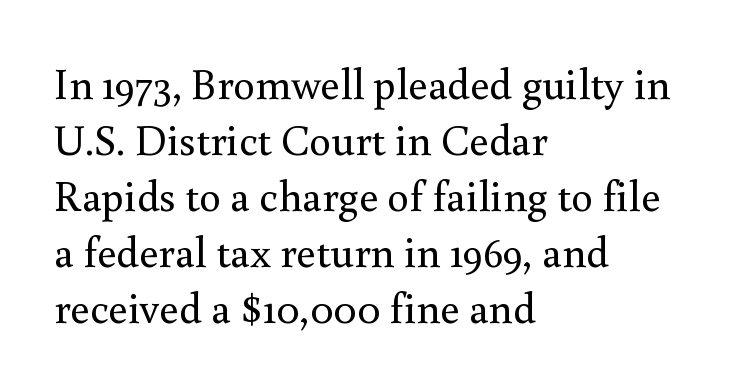
The image shows 43 px regular-weight serif type, upright; set left-aligned, normal line spacing (1.3x), normal letter spacing, not underlined; medium stroke contrast and a small x-height.
